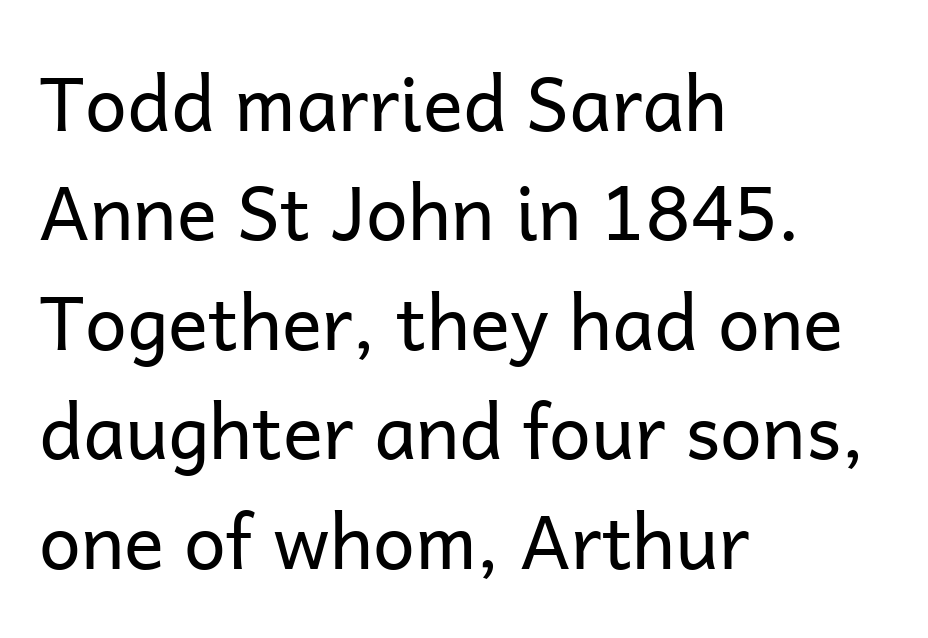
Q: Is the text bold? A: No.
Q: Is the text italic (slanted)? A: No, it is upright.
Q: Is the typeface a serif or a sans-serif typeface? A: Sans-serif.
Q: Is the text underlined? A: No.
Q: How is the paragraph aligned? A: Left-aligned.
Q: Is the spacing between letters normal or unusually wide? A: Normal.
Q: Is the spacing between lines tight, normal or loose? A: Normal.
Q: Width (condensed, normal, or wide)? A: Normal.
Q: Stroke contrast? A: Low.
Q: x-height? A: Medium.
Q: Monospaced? A: No.
